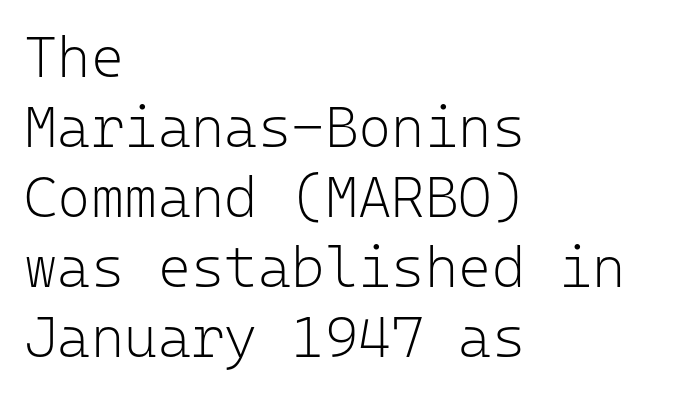
The image shows 57 px light sans-serif type, upright, monospaced; set left-aligned, line spacing 1.23x, normal letter spacing, not underlined; low stroke contrast and a medium x-height.
